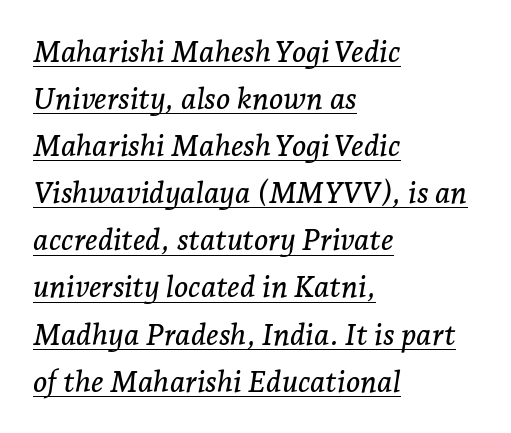
The rendering applies a slant to the glyphs. Is this a fixed-width face? No — the glyphs have proportional, varying widths. Between one letter and the next there's only the usual sliver of space. The face used here is seriffed, in the tradition of book romans. Rows of type keep a routine distance in the vertical direction. Each line starts at the same left margin while the right side varies.
